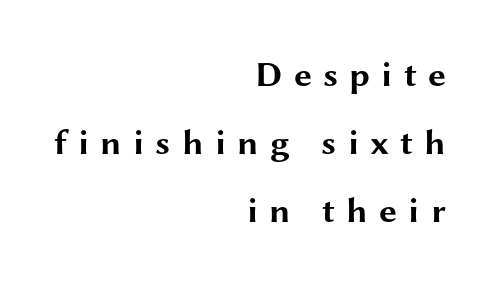
The image shows 36 px bold, wide sans-serif type, upright; set right-aligned, line spacing 1.89x, unusually wide letter spacing (+0.31 em), not underlined; medium stroke contrast and a medium x-height.
